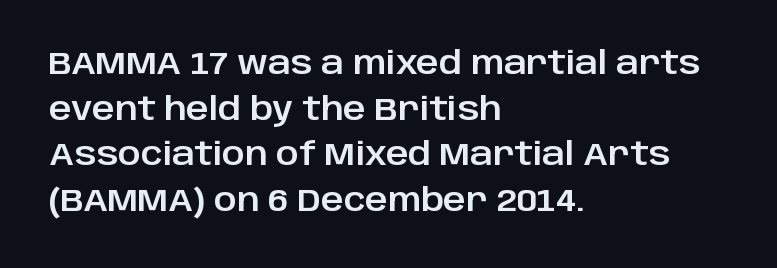
Quick note: interline space is typical. Line beginnings align vertically; line endings do not. Character widths vary here, with narrow letters taking less room than wide ones. Glance below the letters and you will spot only blank space.
